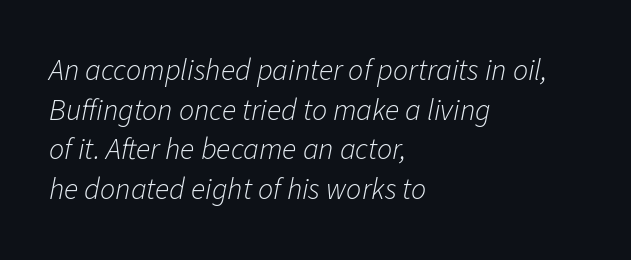
{"italic": "yes", "lean": "right", "slant_degrees": 11, "bold": "no", "weight": "light", "width": "normal", "stroke_contrast": "low", "x_height": "medium", "monospaced": "no", "underline": "no", "align": "left", "line_spacing": "normal", "line_spacing_ratio": 1.32, "letter_spacing": "normal", "letter_spacing_em": 0.0, "glyph_px": 30}
